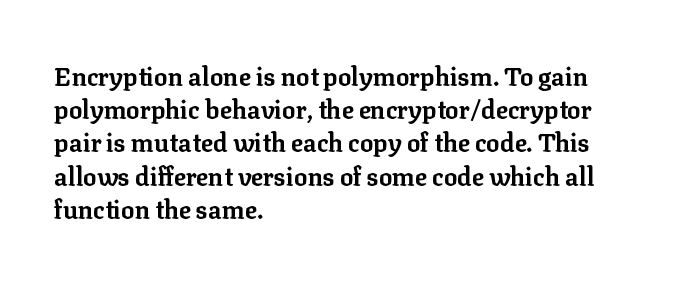
The image shows 25 px bold type, upright; set left-aligned, normal line spacing (1.33x), normal letter spacing, not underlined.
